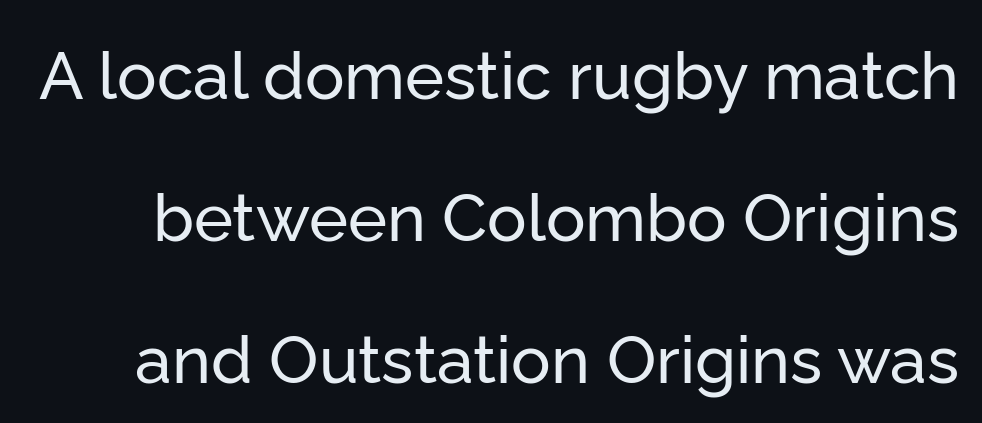
Note the varied advance widths — an 'i' is clearly narrower than an 'm'. Observe the absence of serifs on each vertical stroke in this sample. Inter-character spacing is left at the font's built-in metrics. The axis of the letterforms is exactly vertical.
